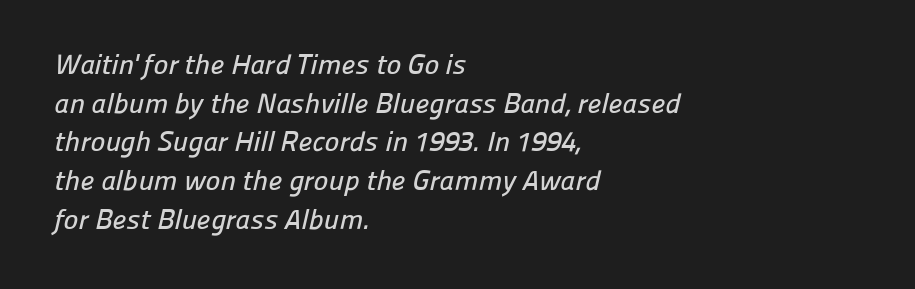
Where is the straight margin? On the left. The tracking reads as untouched default to a designer's eye. A typesetter would call this proportional, since set widths differ per character. The baseline area is clear.
